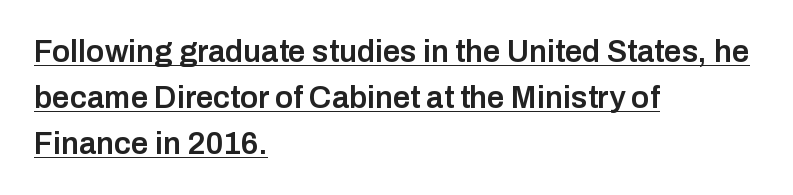
Leading matches the norm, producing a regular column. These lines are rendered in a variable-pitch font. This sample uses a sans-serif face. Rendered with straight, roman letterforms. If you drew a ruler down the left edge, every line would touch it.
